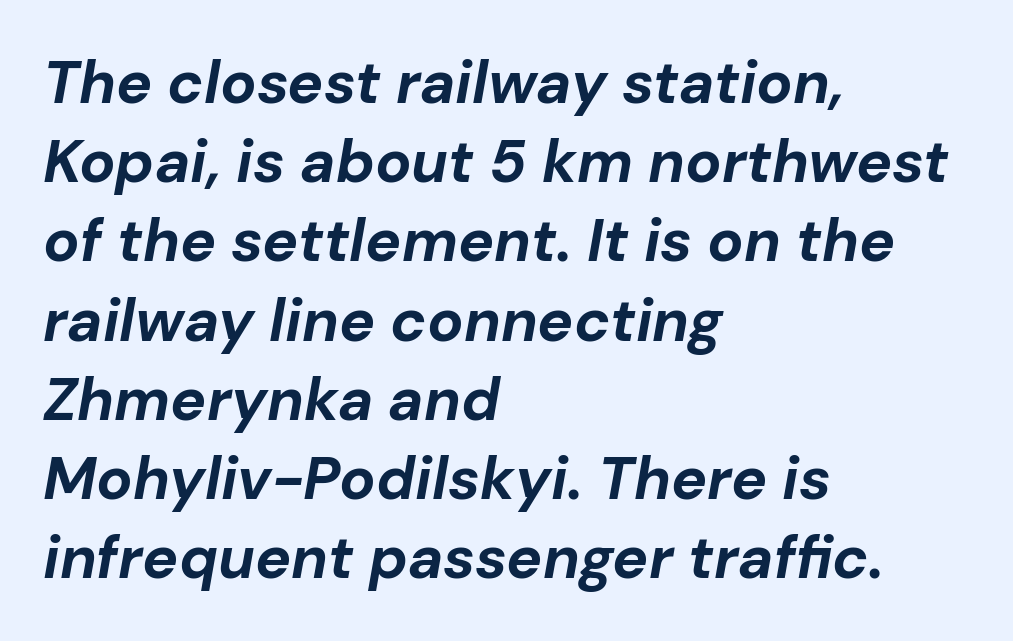
Glance below the letters and you will spot only blank space. Caption: standard tracking, unaltered. Designer's note — italics engaged. How would I describe the line gaps? Plain and ordinary. Each line starts at the same left margin while the right side varies. Is this a fixed-width face? No — the glyphs have proportional, varying widths.
